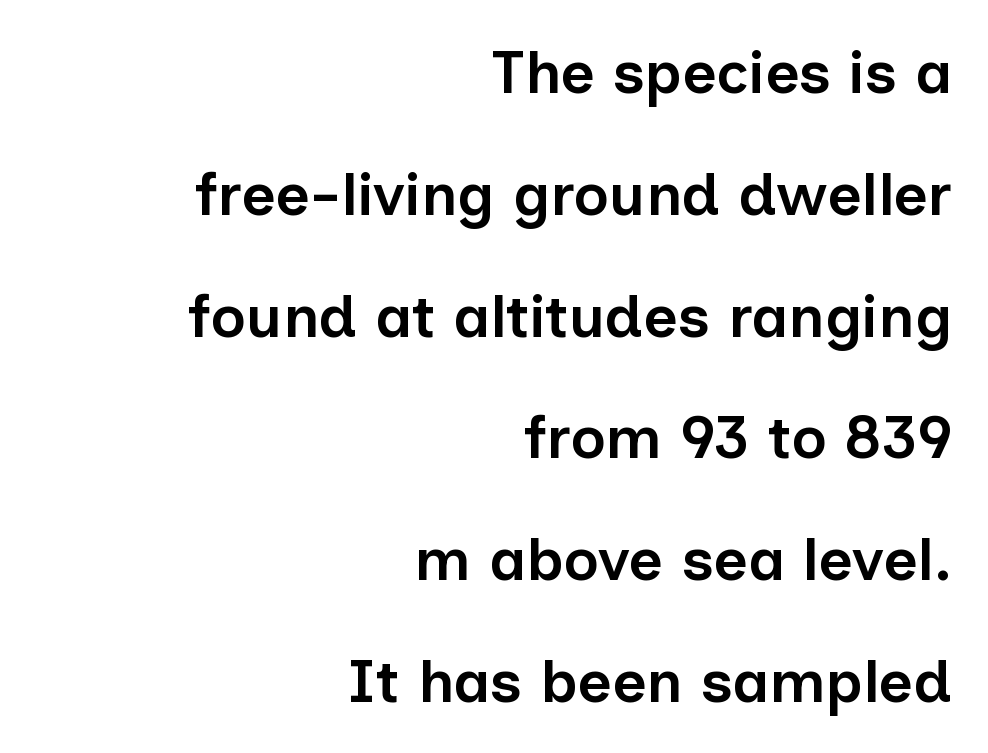
Stems and bowls a touch heavier than normal — semibold. You could not count columns in this text — the font is proportionally spaced. Characters follow at the spacing the type designer built in. Designer's note — italics off, roman on.
